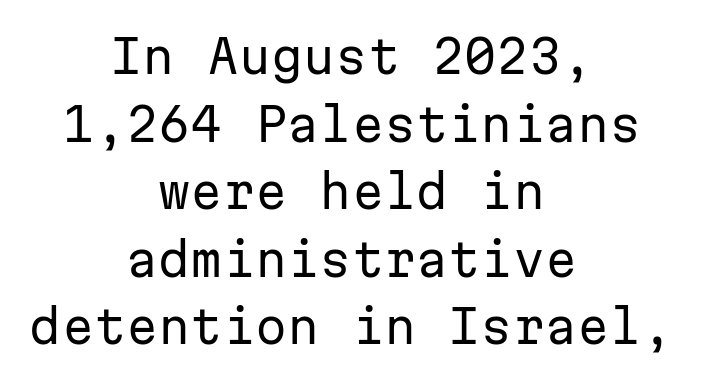
The rendering shows plain stroke endings on the letterforms — a sans-serif design. Casual observation: everything's sitting right in the middle. You can tell it's not italic because the verticals are truly vertical. The space beneath each line is pristine and unruled. Fixed-width glyphs throughout — classic coding-font behaviour. The strokes are not fattened; the text isn't bold.
